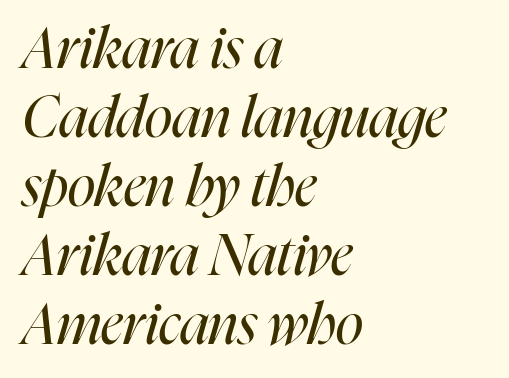
Stroke thickness stays within the range of a standard reading face or lighter. The typography opts for an oblique posture over an upright one. Teacher's note: observe the even left margin — that is flush-left alignment. The words here are not underlined. Each letter keeps its own natural width here, so spacing adapts to shape. Look at the tracking — it's just the regular setting, nothing added.
